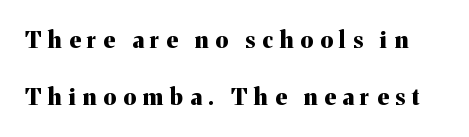
{"italic": "no", "bold": "yes", "underline": "no", "line_spacing": "loose", "line_spacing_ratio": 2.46, "letter_spacing": "wide", "letter_spacing_em": 0.3, "glyph_px": 23}
